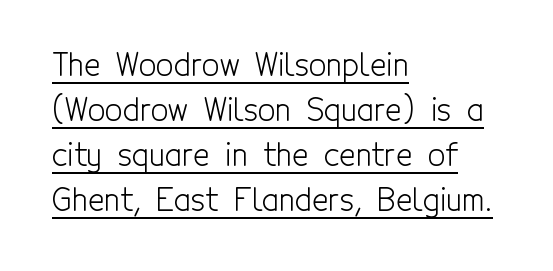
Varying glyph widths throughout — classic text-font behaviour. Standard letterfit; no display-style spreading of the glyphs. Does a line run under the words? Yes, clearly. Each new line begins a customary step beneath the previous one. Each stroke keeps to a modest, everyday thickness or less. This sample uses a sans-serif face.
